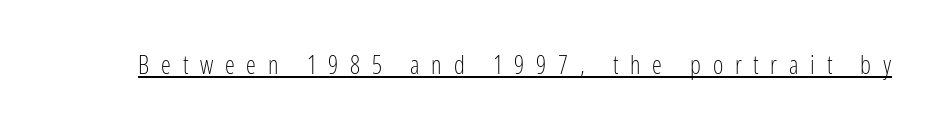
Summary of weight: not heavy and not bold. Has an underline been added? It has. Here the glyphs are tracked loosely, breaking word shapes into spaced letters. These lines were composed using upright roman letters.
